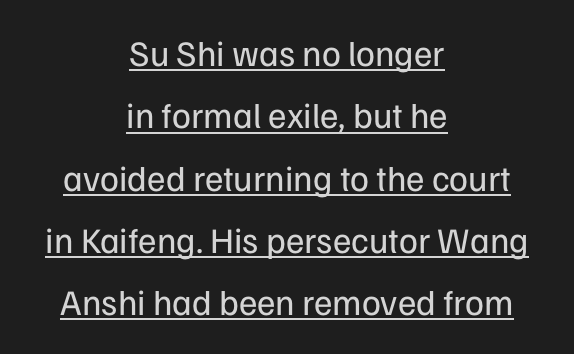
{"serif": "no", "italic": "no", "bold": "no", "weight": "regular", "width": "normal", "stroke_contrast": "low", "x_height": "medium", "monospaced": "no", "underline": "yes", "align": "center", "line_spacing_ratio": 1.73, "letter_spacing": "normal", "letter_spacing_em": 0.0, "glyph_px": 36}
